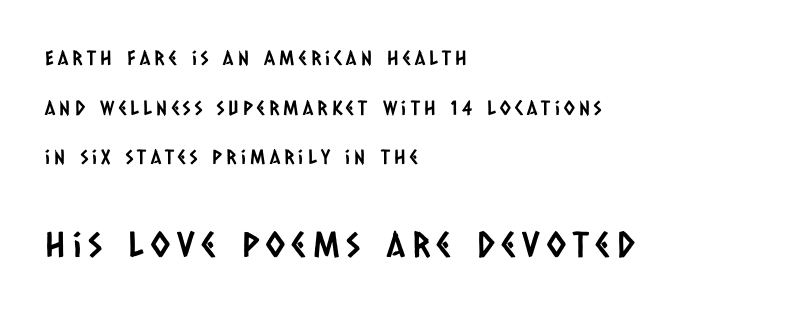
The image shows 35 px condensed sans-serif type; set left-aligned, loose line spacing (2.48x), unusually wide letter spacing (+0.21 em), not underlined; the second (bottom) block is 1.75x larger; low stroke contrast and a large x-height.
